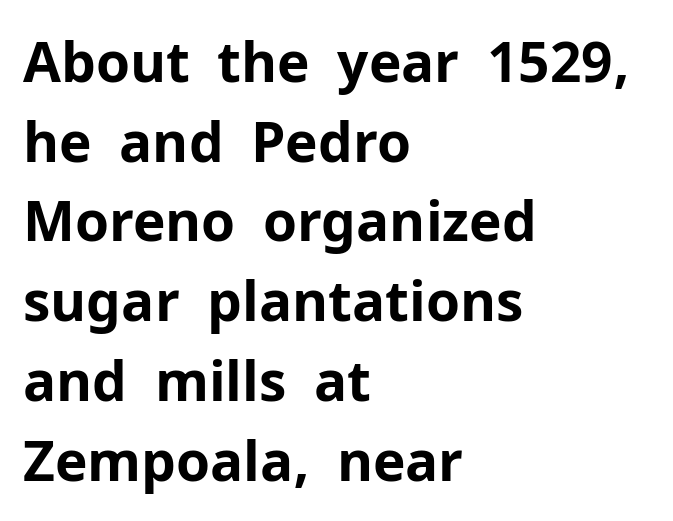
The characters look thick and weighty, a clear bold. Each letter keeps its own natural width here, so spacing adapts to shape. Style check: upright. Left-aligned paragraph, ragged on the right.
